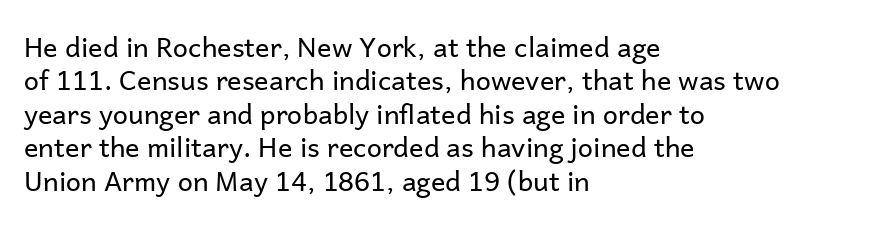
{"italic": "no", "bold": "no", "underline": "no", "align": "left", "line_spacing_ratio": 1.24, "letter_spacing": "normal", "letter_spacing_em": 0.0, "glyph_px": 27}
